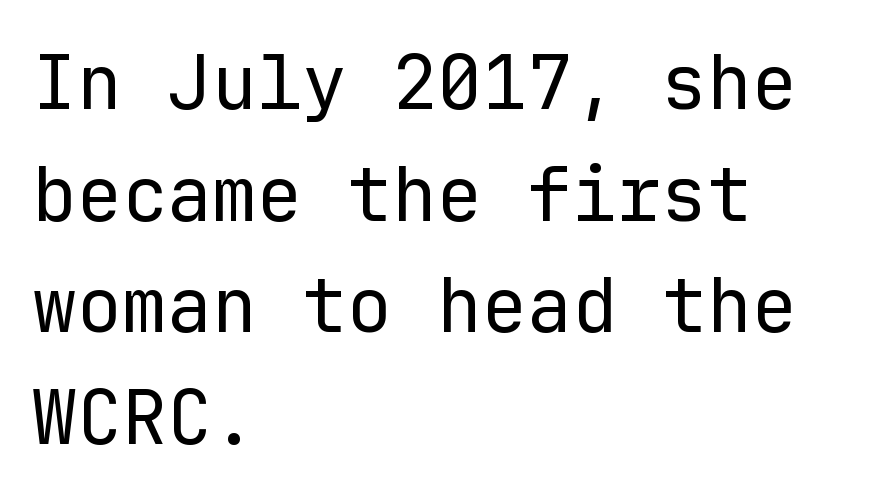
{"serif": "no", "italic": "no", "bold": "no", "weight": "regular", "width": "normal", "stroke_contrast": "low", "x_height": "medium", "monospaced": "yes", "underline": "no", "align": "left", "line_spacing": "normal", "line_spacing_ratio": 1.49, "letter_spacing": "normal", "letter_spacing_em": 0.0, "glyph_px": 75}
